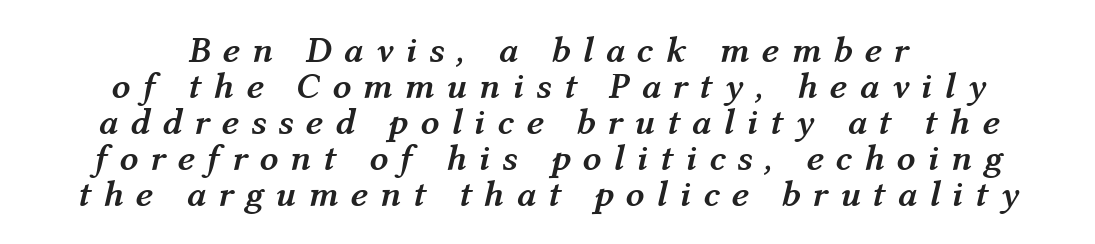
The image shows 37 px semibold type, italic (leaning right); set centered, tight line spacing (0.97x), unusually wide letter spacing (+0.32 em), not underlined; medium stroke contrast and a medium x-height.
